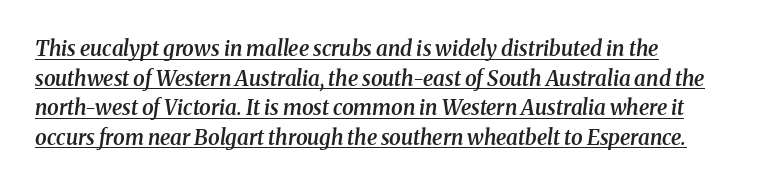
Q: Is the text bold? A: Semi-bold.
Q: Is the text italic (slanted)? A: Yes, it leans right by about 8 degrees.
Q: Is the text underlined? A: Yes.
Q: How is the paragraph aligned? A: Left-aligned.
Q: Is the spacing between letters normal or unusually wide? A: Normal.
Q: Is the spacing between lines tight, normal or loose? A: Normal.
